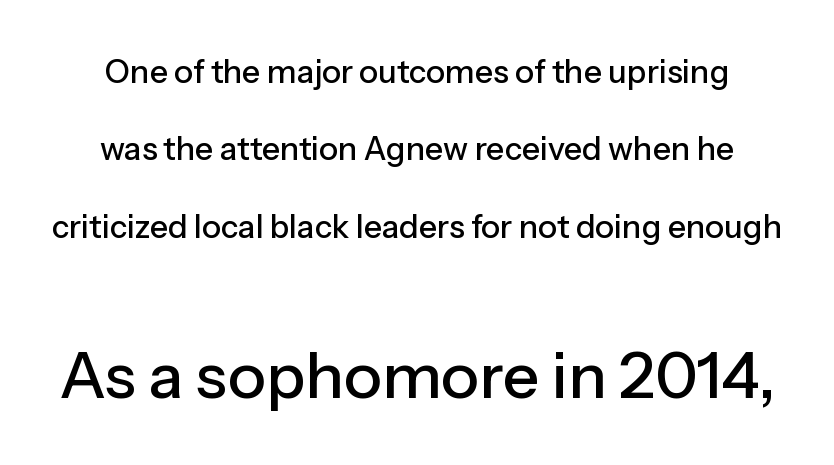
{"serif": "no", "italic": "no", "width": "normal", "stroke_contrast": "low", "x_height": "medium", "monospaced": "no", "underline": "no", "line_spacing": "loose", "line_spacing_ratio": 2.42, "letter_spacing": "normal", "letter_spacing_em": 0.0, "larger_block": "second", "size_ratio": 2.0, "glyph_px": 64}
